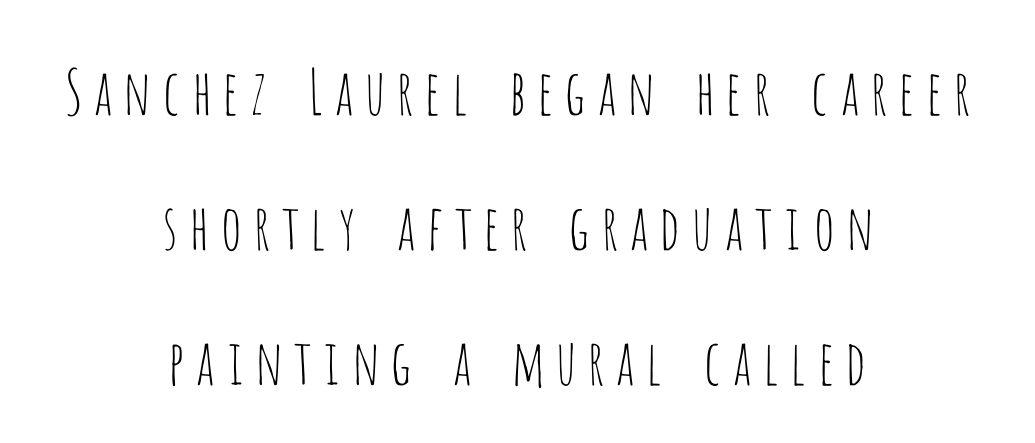
The image shows 62 px thin, condensed sans-serif type, upright; set centered, loose line spacing (2.18x), not underlined; low stroke contrast and a large x-height.
